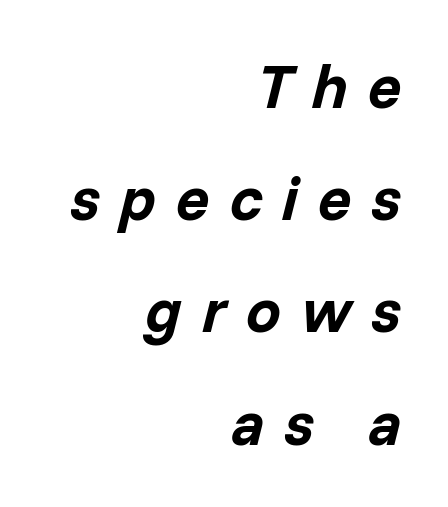
The image shows 62 px bold type, italic (leaning right); set right-aligned, line spacing 1.81x, unusually wide letter spacing (+0.32 em), not underlined; low stroke contrast and a medium x-height.
